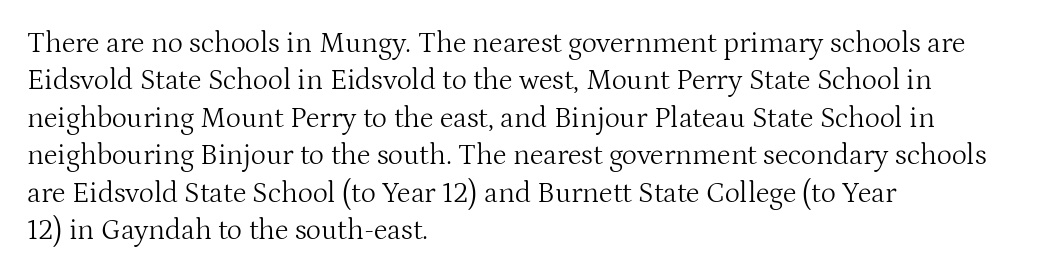
{"serif": "yes", "italic": "no", "bold": "no", "weight": "light", "width": "normal", "stroke_contrast": "medium", "x_height": "medium", "monospaced": "no", "underline": "no", "align": "left", "line_spacing": "normal", "line_spacing_ratio": 1.29, "letter_spacing": "normal", "letter_spacing_em": 0.0, "glyph_px": 29}
